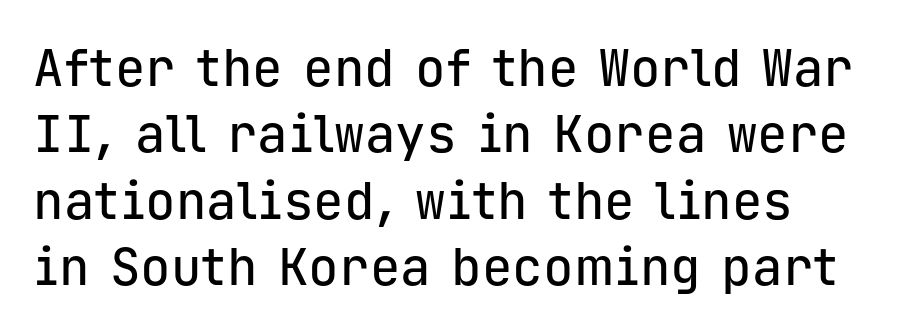
The image shows 51 px sans-serif type, upright, monospaced; set normal line spacing (1.3x), normal letter spacing, not underlined; low stroke contrast and a medium x-height.
